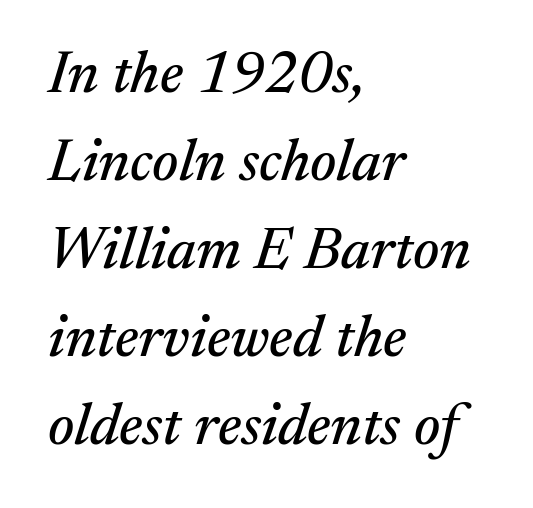
The image shows 59 px serif type, italic (leaning right); set left-aligned, normal line spacing (1.49x), normal letter spacing, not underlined; medium stroke contrast and a medium x-height.
